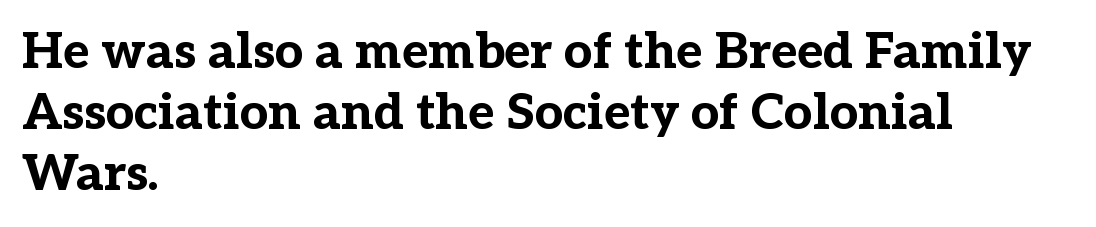
The image shows 50 px bold serif type, upright; set left-aligned, line spacing 1.22x, normal letter spacing, not underlined; low stroke contrast and a medium x-height.
